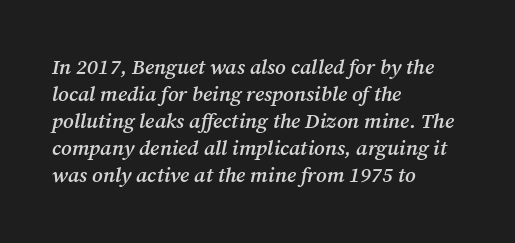
Q: Is the text bold? A: Semi-bold.
Q: Is the text italic (slanted)? A: Yes, it leans right by about 12 degrees.
Q: Is the text underlined? A: No.
Q: How is the paragraph aligned? A: Left-aligned.
Q: Is the spacing between letters normal or unusually wide? A: Normal.
Q: Is the spacing between lines tight, normal or loose? A: Normal.
